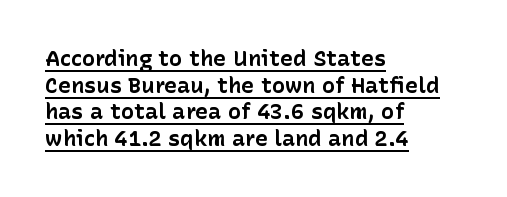
Set as a true bold cut, around the 700 mark. The tracking reads as untouched default to a designer's eye. Is the block centered? No — it sits flush against the left margin. What decoration does the sample have? An underline. These lines were composed using upright roman letters.
